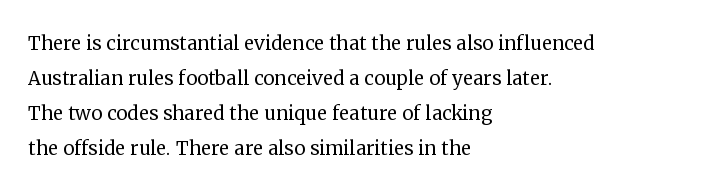
{"italic": "no", "bold": "no", "underline": "no", "align": "left", "line_spacing": "normal", "line_spacing_ratio": 1.4, "letter_spacing": "normal", "letter_spacing_em": 0.0, "glyph_px": 25}
